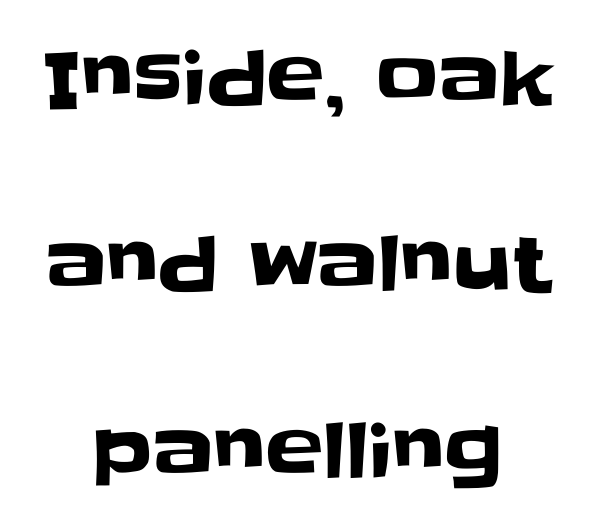
The image shows 77 px sans-serif type, upright; set centered, loose line spacing (2.42x), normal letter spacing, not underlined; low stroke contrast and a large x-height.
